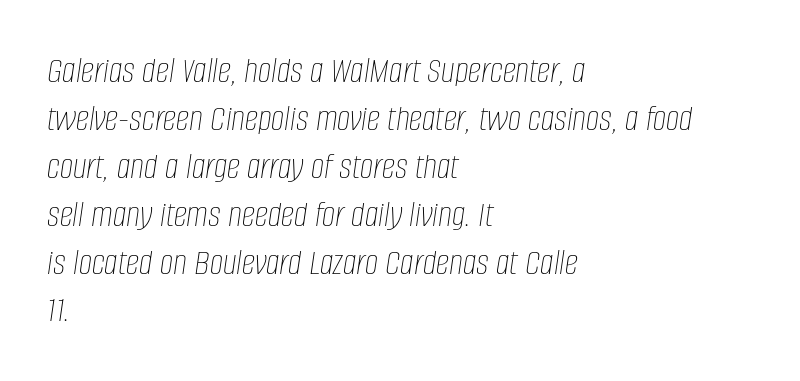
{"italic": "yes", "lean": "right", "slant_degrees": 8, "bold": "no", "weight": "thin", "width": "condensed", "stroke_contrast": "low", "x_height": "large", "monospaced": "no", "underline": "no", "align": "left", "line_spacing": "normal", "line_spacing_ratio": 1.26, "letter_spacing": "normal", "letter_spacing_em": 0.0, "glyph_px": 38}
